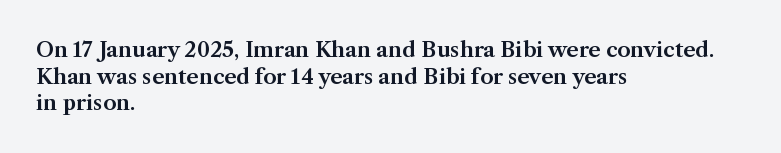
{"italic": "no", "underline": "no", "align": "left", "line_spacing": "normal", "line_spacing_ratio": 1.27, "letter_spacing": "normal", "letter_spacing_em": 0.0, "glyph_px": 21}
